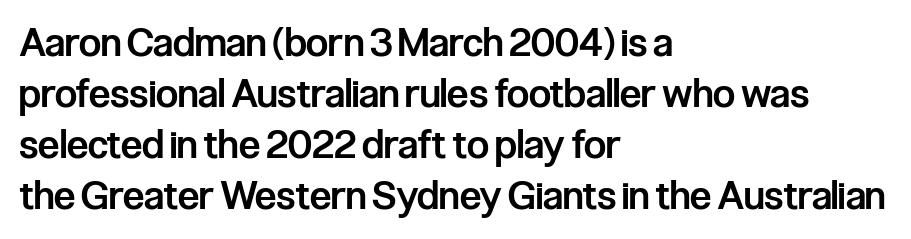
These lines are set flush left with a ragged right edge. This sample uses an upright cut, with every glyph sitting square on the baseline. Spacing verdict: proportional, widths tailored to each character. Interline gaps are of average width in this sample. Rule under the text: the space is simply empty.
